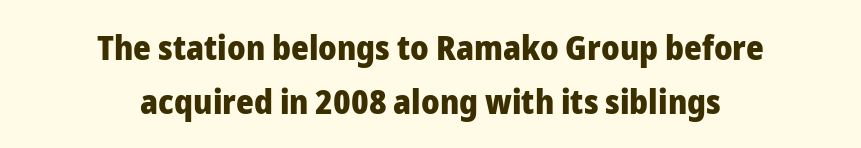
In terms of posture, this sample is upright. Observe the absence of serifs on each vertical stroke in this sample. Caption: bold face, heavy strokes. The type is set solid horizontally, with unmodified tracking. Looks like regular typesetting: each glyph gets only the width it needs.
